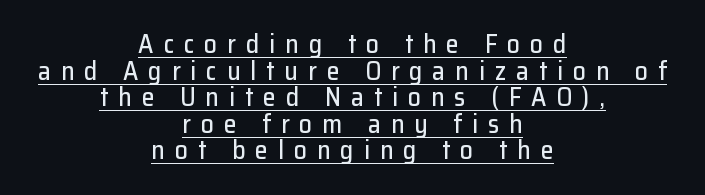
You can tell it's not italic because the verticals are truly vertical. Students, note that the glyphs here are deliberately spaced far apart. The rendering positions every line midway between the sides. The rendered words wear a rule along their underside. The rendering uses a small line-height, squeezing the rows.
